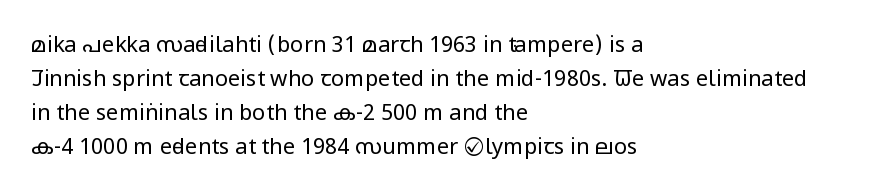
The image shows 22 px text type, upright; set left-aligned, normal line spacing (1.54x), normal letter spacing, not underlined.
